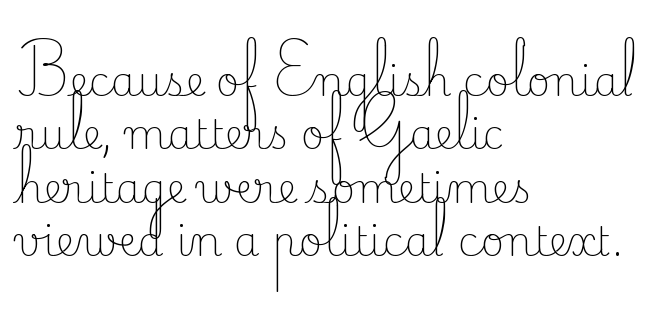
{"serif": "yes", "italic": "no", "bold": "no", "weight": "light", "width": "normal", "stroke_contrast": "low", "x_height": "small", "monospaced": "no", "underline": "no", "align": "left", "line_spacing": "normal", "line_spacing_ratio": 1.3, "letter_spacing": "normal", "letter_spacing_em": 0.0, "glyph_px": 41}
